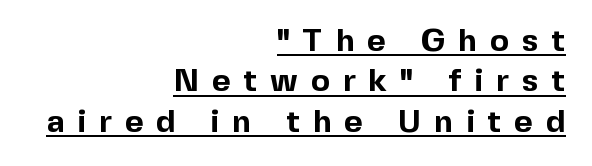
Spacing verdict: proportional, widths tailored to each character. The font family rendered here belongs to the sans-serif group. The line texture is sparse and dotted thanks to wide tracking. A typographer would call this underscored text. Unlike italic type, these characters show no tilt at all.
